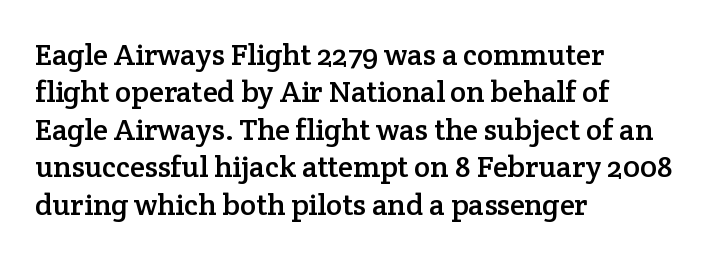
A student would call this left alignment; a typographer would say flush left, rag right. The strip under each line holds only bare page. A typesetter would call this proportional, since set widths differ per character. Is there any slant? The stems are plumb. How are the letters spaced? Ordinarily, with no added tracking.
